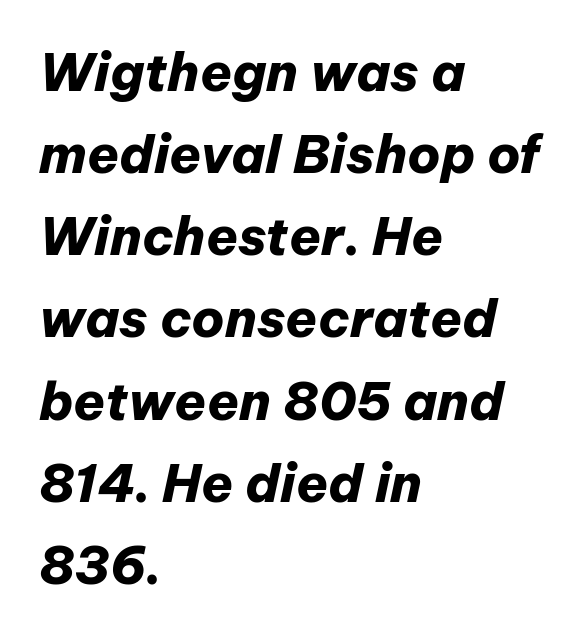
The image shows 52 px heavy type, italic (leaning right); set left-aligned, normal line spacing (1.58x), normal letter spacing, not underlined; low stroke contrast and a medium x-height.
